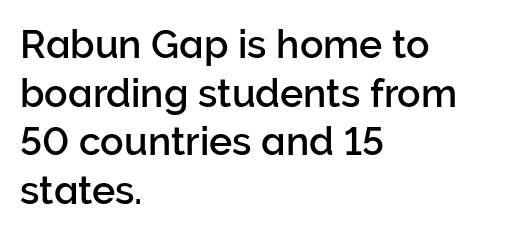
The image shows 39 px sans-serif type, upright; set left-aligned, normal line spacing (1.25x), normal letter spacing, not underlined; low stroke contrast and a medium x-height.
